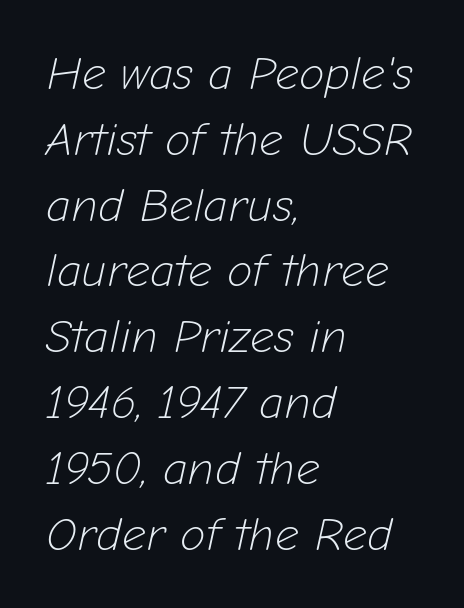
The image shows 47 px light type, italic (leaning right); set left-aligned, normal line spacing (1.4x), normal letter spacing, not underlined; low stroke contrast and a medium x-height.
